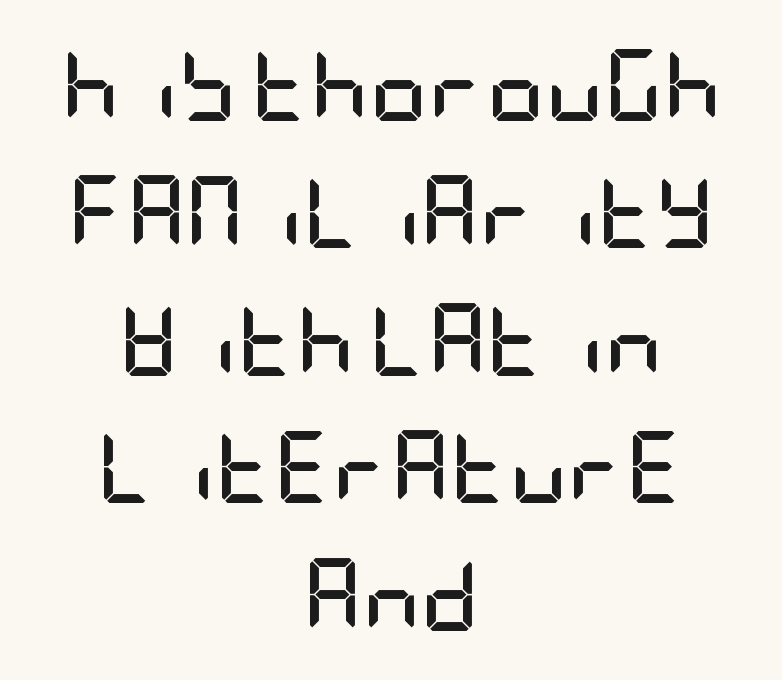
The image shows 72 px semibold, condensed sans-serif type, upright; set centered, line spacing 1.77x, normal letter spacing, not underlined; low stroke contrast and a large x-height.
